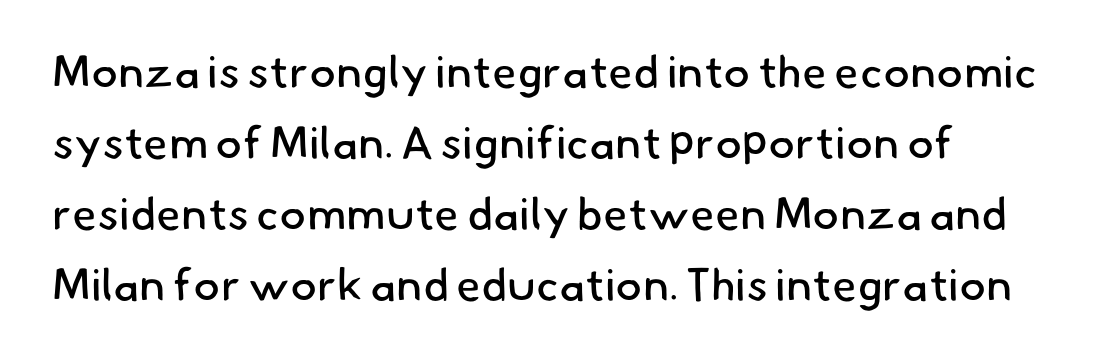
{"serif": "no", "bold": "no", "weight": "regular", "width": "normal", "stroke_contrast": "low", "x_height": "small", "monospaced": "no", "underline": "no", "line_spacing": "normal", "line_spacing_ratio": 1.58, "letter_spacing": "normal", "letter_spacing_em": 0.0, "glyph_px": 45}
